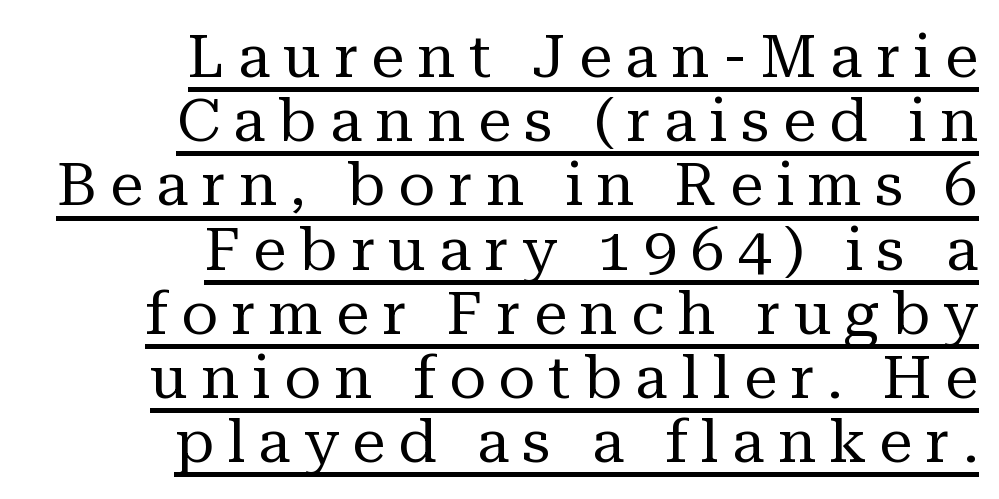
The image shows 60 px regular-weight serif type, upright; set right-aligned, tight line spacing (1.07x), unusually wide letter spacing (+0.22 em), underlined; medium stroke contrast and a medium x-height.
